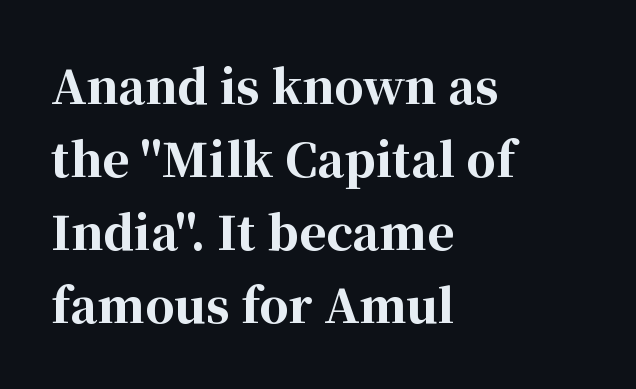
The image shows 46 px bold serif type, upright; set left-aligned, normal line spacing (1.59x), normal letter spacing, not underlined; high stroke contrast and a medium x-height.
